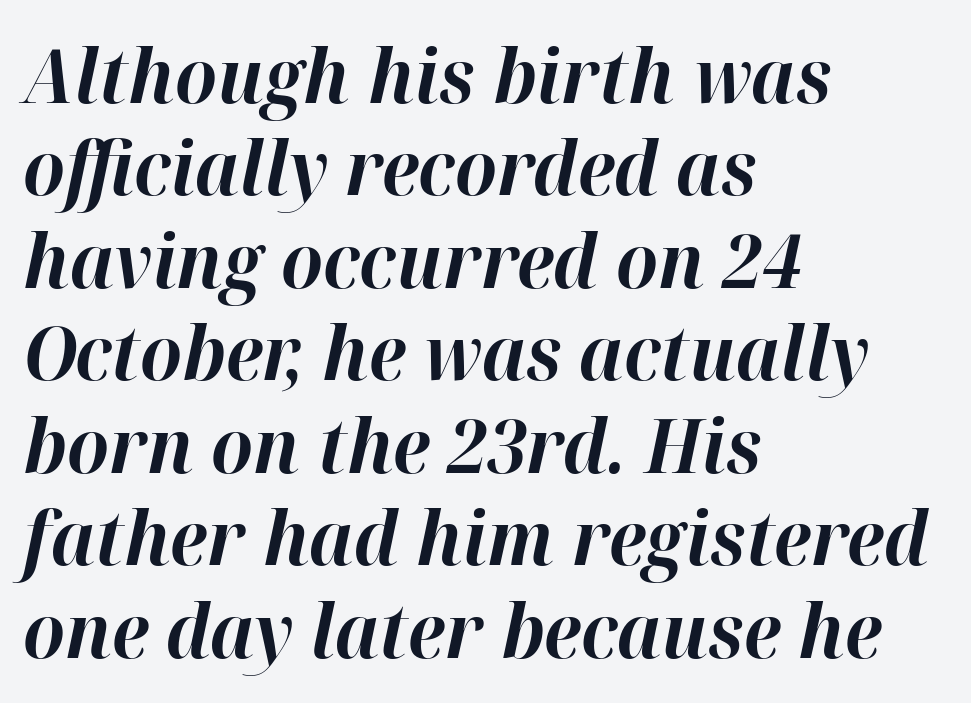
Q: Is the text bold? A: Yes.
Q: Is the text italic (slanted)? A: Yes, it leans right by about 12 degrees.
Q: Is the text underlined? A: No.
Q: How is the paragraph aligned? A: Left-aligned.
Q: Is the spacing between letters normal or unusually wide? A: Normal.
Q: Is the spacing between lines tight, normal or loose? A: Normal.
Q: Width (condensed, normal, or wide)? A: Normal.
Q: Stroke contrast? A: High.
Q: x-height? A: Medium.
Q: Monospaced? A: No.
